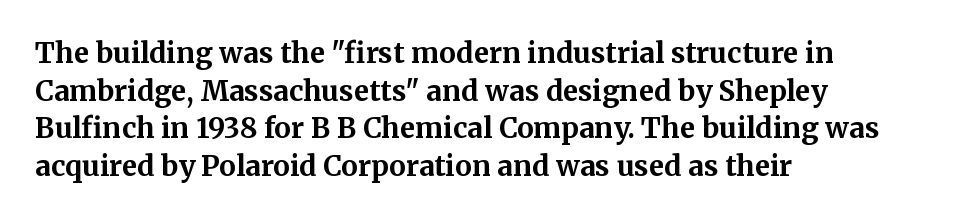
{"serif": "yes", "italic": "no", "bold": "yes", "weight": "bold", "width": "normal", "stroke_contrast": "medium", "x_height": "medium", "monospaced": "no", "underline": "no", "align": "left", "line_spacing": "normal", "line_spacing_ratio": 1.34, "letter_spacing": "normal", "letter_spacing_em": 0.0, "glyph_px": 28}
